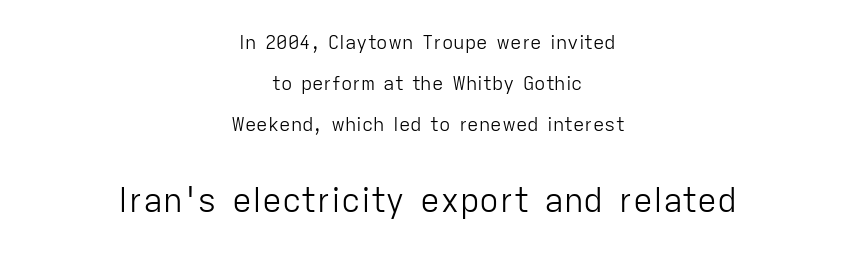
The image shows 33 px light sans-serif type, upright; set centered, loose line spacing (2.17x), normal letter spacing, not underlined; the second (bottom) block is 1.74x larger; low stroke contrast and a medium x-height.
